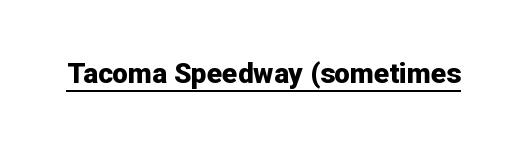
These lines are composed in type without serifs. How are the letters spaced? Ordinarily, with no added tracking. Caption: bold face, heavy strokes. This is underlined copy, the kind a proofreader might mark for attention. This sample uses an upright cut, with every glyph sitting square on the baseline. Each letter keeps its own natural width here, so spacing adapts to shape.
